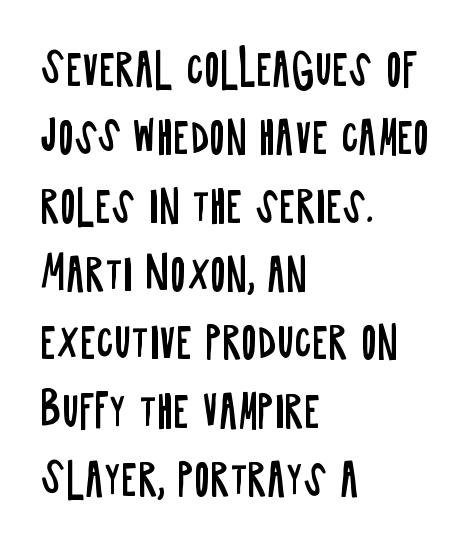
Q: Is the text bold? A: No.
Q: Is the text italic (slanted)? A: No, it is upright.
Q: Is the typeface a serif or a sans-serif typeface? A: Sans-serif.
Q: Is the text underlined? A: No.
Q: How is the paragraph aligned? A: Left-aligned.
Q: Is the spacing between letters normal or unusually wide? A: Normal.
Q: Is the spacing between lines tight, normal or loose? A: Normal.
Q: Width (condensed, normal, or wide)? A: Condensed.
Q: Stroke contrast? A: Low.
Q: x-height? A: Large.
Q: Monospaced? A: No.
